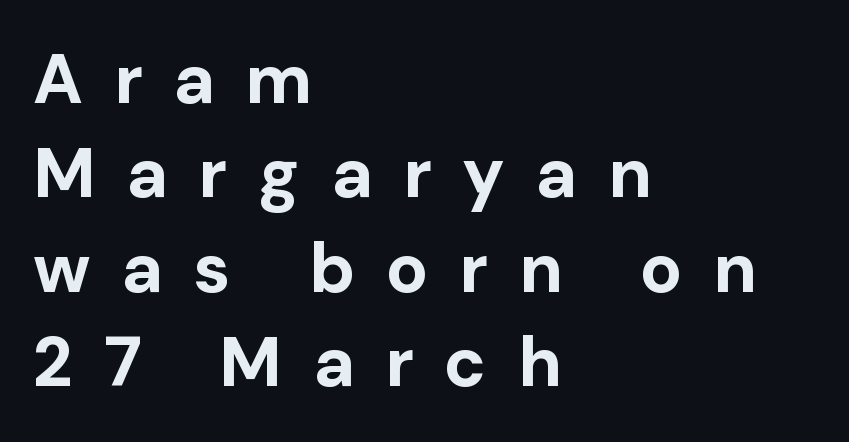
Q: Is the text bold? A: Yes.
Q: Is the text italic (slanted)? A: No, it is upright.
Q: Is the typeface a serif or a sans-serif typeface? A: Sans-serif.
Q: Is the text underlined? A: No.
Q: How is the paragraph aligned? A: Left-aligned.
Q: Is the spacing between letters normal or unusually wide? A: Unusually wide.
Q: Is the spacing between lines tight, normal or loose? A: Normal.
Q: Width (condensed, normal, or wide)? A: Normal.
Q: Stroke contrast? A: Low.
Q: x-height? A: Medium.
Q: Monospaced? A: No.
